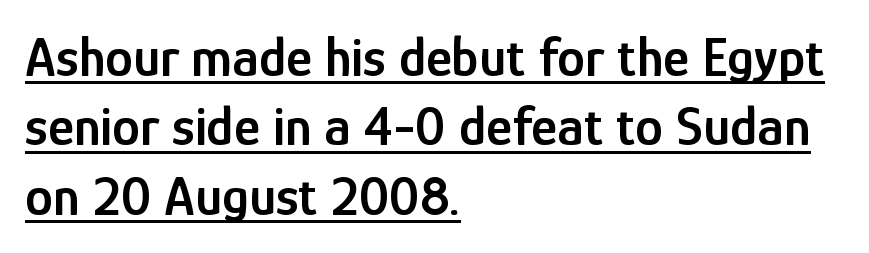
The type family on display is of the sans-serif kind. Standard letterfit; no display-style spreading of the glyphs. Do the characters align in a grid? No, the font is proportional. Strokes here are thickened, but only to semibold level. The face used here appears with an underline applied.
